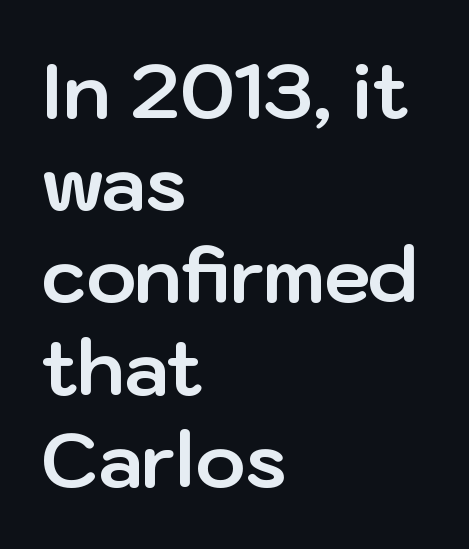
{"serif": "no", "italic": "no", "bold": "yes", "weight": "bold", "width": "normal", "stroke_contrast": "low", "x_height": "medium", "monospaced": "no", "underline": "no", "align": "left", "line_spacing_ratio": 1.23, "letter_spacing": "normal", "letter_spacing_em": 0.0, "glyph_px": 75}
